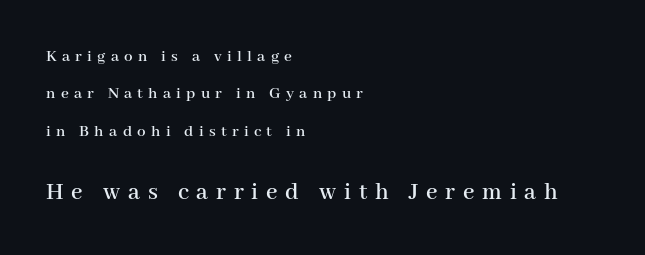
The image shows 25 px text type, upright; set left-aligned, loose line spacing (2.2x), unusually wide letter spacing (+0.31 em), not underlined; the second (bottom) block is 1.47x larger.
